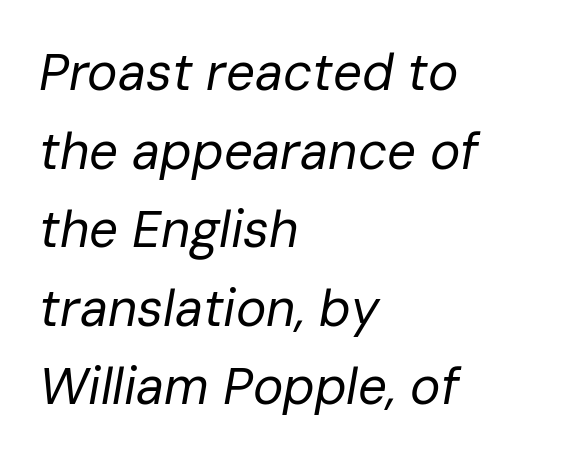
The image shows 51 px regular-weight type, italic (leaning right); set left-aligned, normal line spacing (1.54x), normal letter spacing, not underlined; low stroke contrast and a medium x-height.
